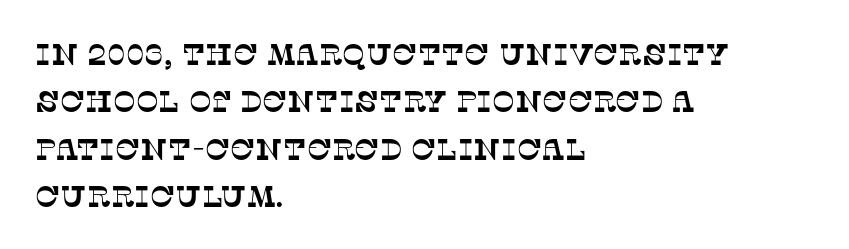
The image shows 30 px serif type; set left-aligned, normal line spacing (1.58x), normal letter spacing, not underlined; low stroke contrast and a large x-height.
